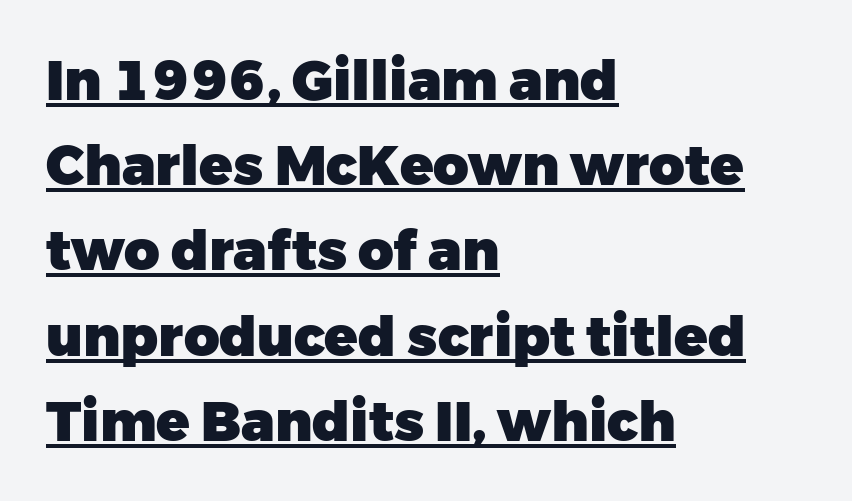
Q: Is the text bold? A: Yes.
Q: Is the text italic (slanted)? A: No, it is upright.
Q: Is the typeface a serif or a sans-serif typeface? A: Sans-serif.
Q: Is the text underlined? A: Yes.
Q: How is the paragraph aligned? A: Left-aligned.
Q: Is the spacing between letters normal or unusually wide? A: Normal.
Q: Is the spacing between lines tight, normal or loose? A: Normal.
Q: Width (condensed, normal, or wide)? A: Normal.
Q: Stroke contrast? A: Low.
Q: x-height? A: Medium.
Q: Monospaced? A: No.
